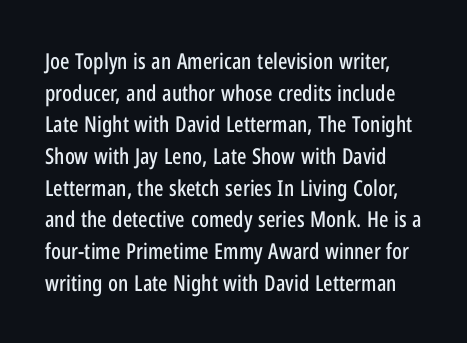
The image shows 22 px text type, upright; set normal line spacing (1.44x), normal letter spacing, not underlined.
